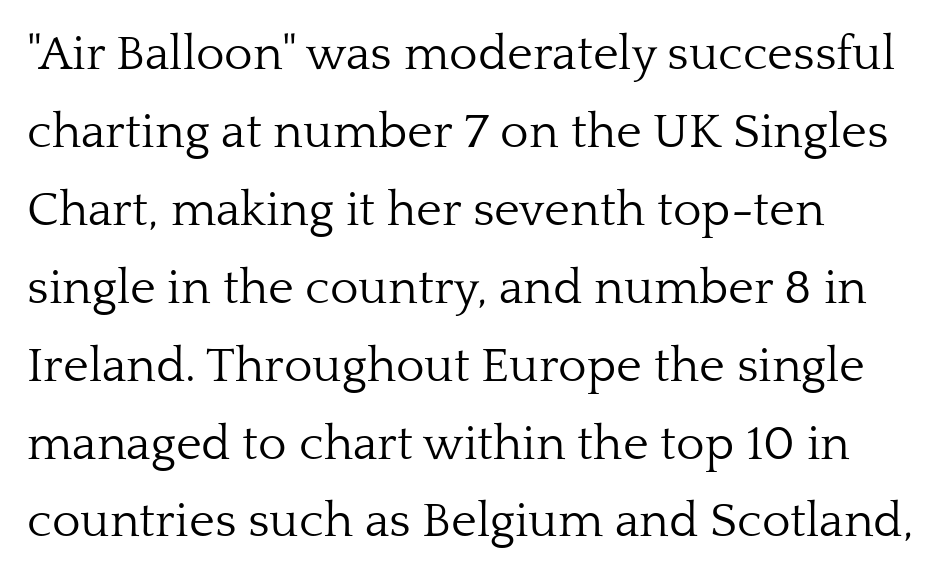
Q: Is the text bold? A: No.
Q: Is the text italic (slanted)? A: No, it is upright.
Q: Is the typeface a serif or a sans-serif typeface? A: Serif.
Q: Is the text underlined? A: No.
Q: How is the paragraph aligned? A: Left-aligned.
Q: Is the spacing between letters normal or unusually wide? A: Normal.
Q: Is the spacing between lines tight, normal or loose? A: Normal.
Q: Width (condensed, normal, or wide)? A: Normal.
Q: Stroke contrast? A: Low.
Q: x-height? A: Medium.
Q: Monospaced? A: No.
